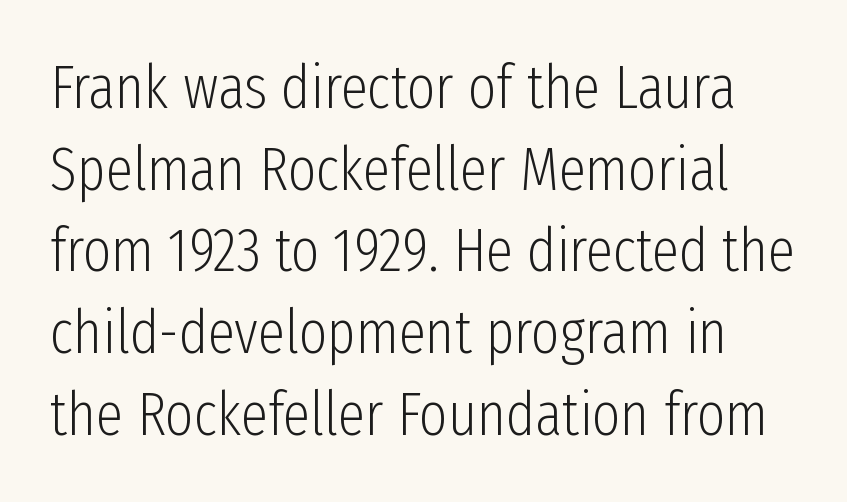
The rendering uses natural spacing where letterforms have individual widths. Tall strokes in this sample are plumb rather than angled. If you measured baseline to baseline, you'd find a middling distance. Font category for this specimen: sans-serif. This is not heavy type; no bold has been used.
